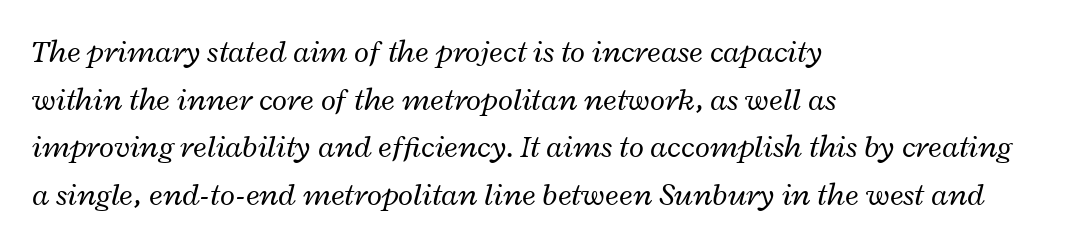
{"italic": "yes", "lean": "right", "slant_degrees": 12, "bold": "no", "weight": "regular", "width": "wide", "stroke_contrast": "low", "x_height": "medium", "monospaced": "no", "underline": "no", "align": "left", "line_spacing": "normal", "line_spacing_ratio": 1.54, "letter_spacing": "normal", "letter_spacing_em": 0.0, "glyph_px": 31}
